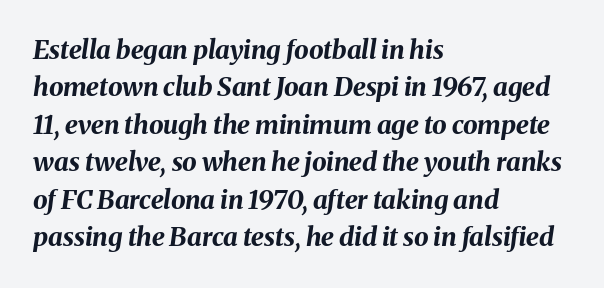
The image shows 26 px bold type, italic (leaning right); set left-aligned, normal line spacing (1.44x), normal letter spacing, not underlined.
